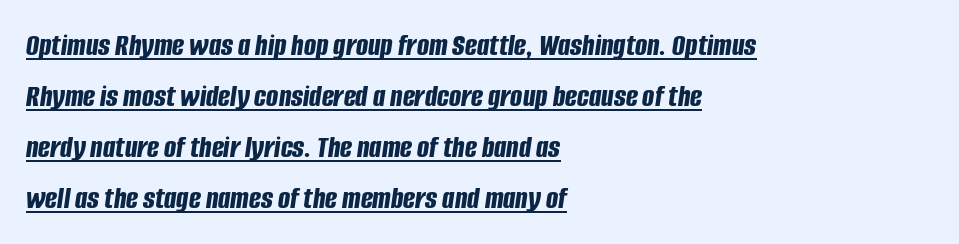
{"italic": "yes", "lean": "right", "slant_degrees": 8, "bold": "yes", "weight": "bold", "width": "condensed", "stroke_contrast": "low", "x_height": "large", "monospaced": "no", "underline": "yes", "align": "left", "line_spacing": "normal", "line_spacing_ratio": 1.59, "letter_spacing": "normal", "letter_spacing_em": 0.0, "glyph_px": 32}
